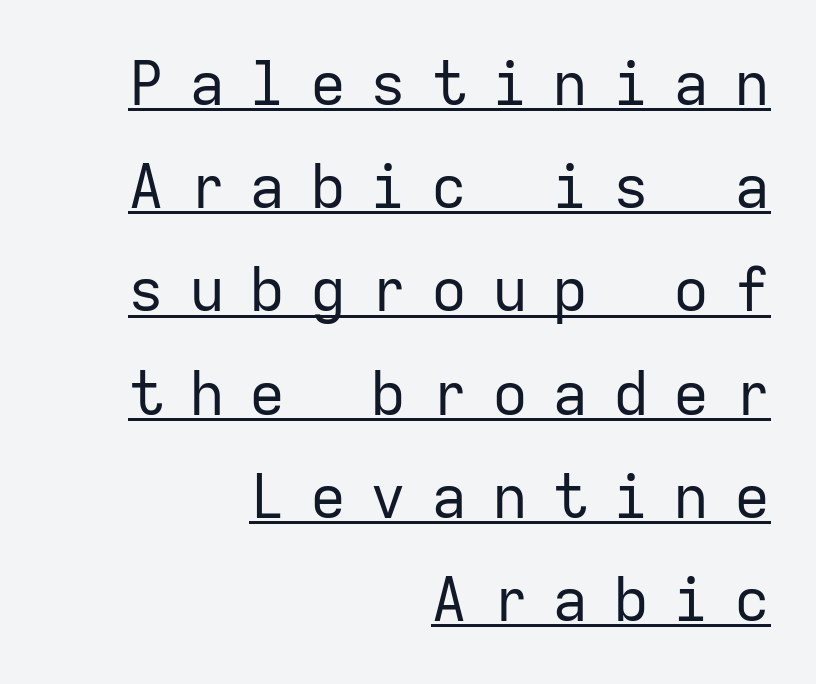
{"serif": "no", "italic": "no", "bold": "no", "weight": "regular", "width": "normal", "stroke_contrast": "low", "x_height": "medium", "monospaced": "yes", "underline": "yes", "align": "right", "line_spacing_ratio": 1.72, "letter_spacing": "wide", "letter_spacing_em": 0.41, "glyph_px": 60}
